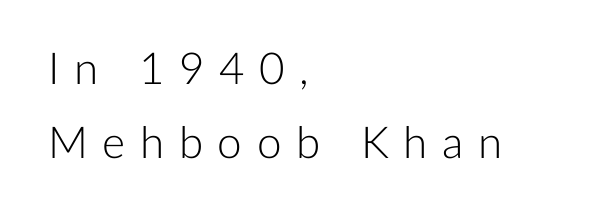
The image shows 44 px light sans-serif type, upright; set left-aligned, normal line spacing (1.68x), unusually wide letter spacing (+0.33 em), not underlined; low stroke contrast and a medium x-height.
